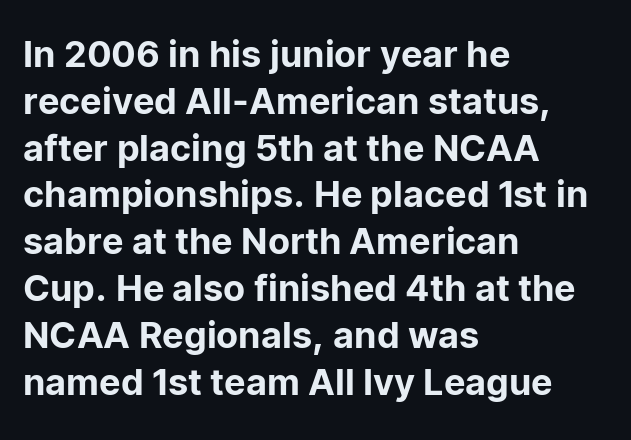
The image shows 36 px sans-serif type, upright; set left-aligned, normal line spacing (1.3x), normal letter spacing, not underlined; low stroke contrast and a medium x-height.
